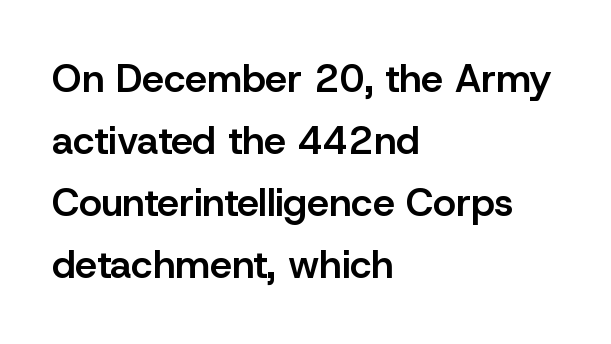
{"serif": "no", "italic": "no", "bold": "semi", "weight": "semibold", "width": "normal", "stroke_contrast": "low", "x_height": "medium", "monospaced": "no", "underline": "no", "align": "left", "line_spacing": "normal", "line_spacing_ratio": 1.59, "letter_spacing": "normal", "letter_spacing_em": 0.0, "glyph_px": 39}
